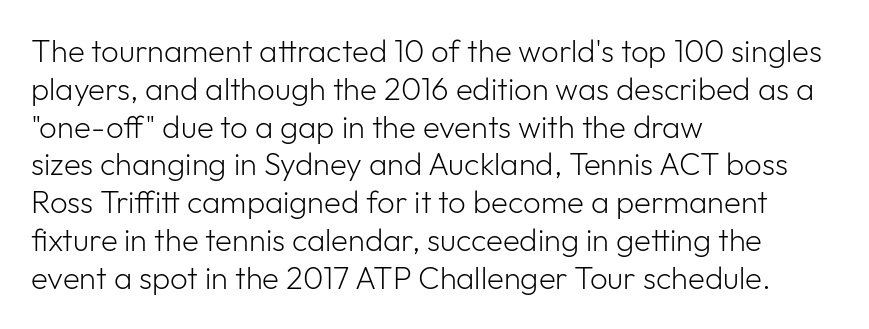
The image shows 31 px light sans-serif type, upright; set left-aligned, line spacing 1.22x, normal letter spacing, not underlined; low stroke contrast and a medium x-height.
